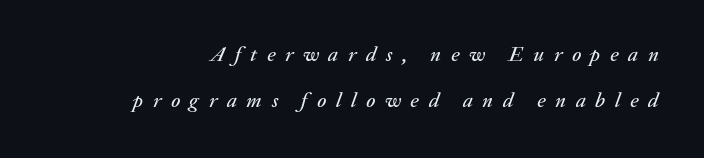
{"italic": "yes", "lean": "right", "slant_degrees": 20, "underline": "no", "line_spacing": "loose", "line_spacing_ratio": 2.18, "letter_spacing": "wide", "letter_spacing_em": 0.46, "glyph_px": 21}
